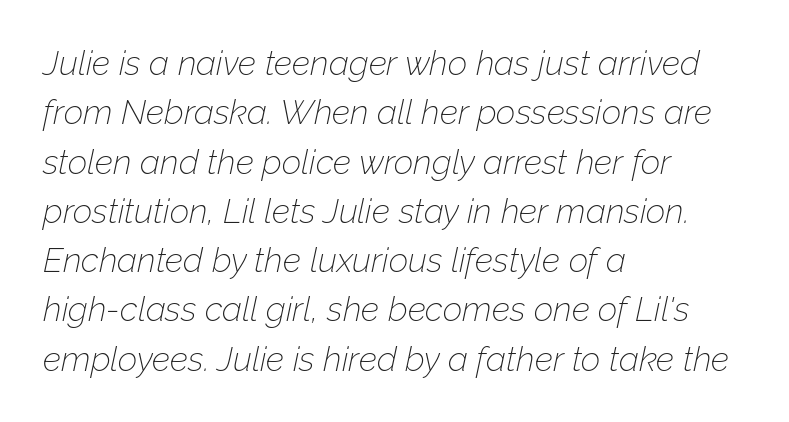
The image shows 34 px thin type, italic (leaning right); set left-aligned, normal line spacing (1.45x), normal letter spacing, not underlined; low stroke contrast and a medium x-height.
